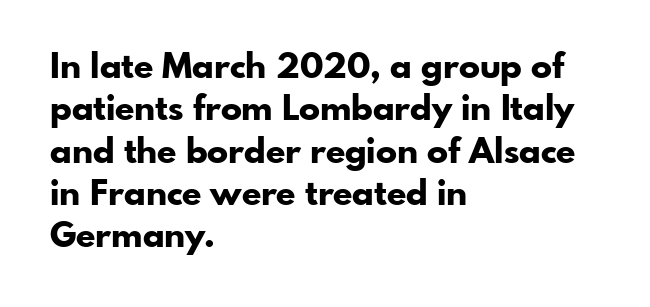
Q: Is the text bold? A: Yes.
Q: Is the text italic (slanted)? A: No, it is upright.
Q: Is the typeface a serif or a sans-serif typeface? A: Sans-serif.
Q: Is the text underlined? A: No.
Q: How is the paragraph aligned? A: Left-aligned.
Q: Is the spacing between letters normal or unusually wide? A: Normal.
Q: Width (condensed, normal, or wide)? A: Normal.
Q: Stroke contrast? A: Low.
Q: x-height? A: Small.
Q: Monospaced? A: No.
